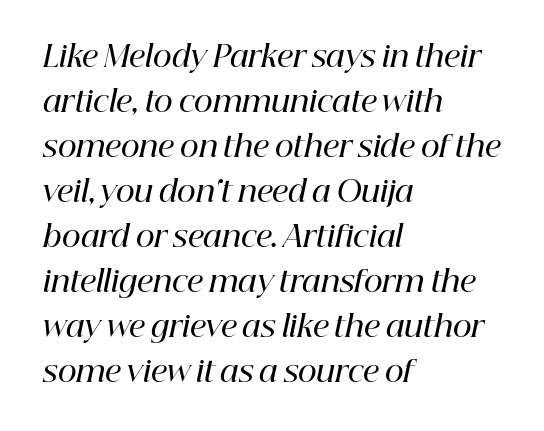
The image shows 29 px semibold serif type, italic (leaning right); set left-aligned, normal line spacing (1.55x), normal letter spacing, not underlined; high stroke contrast and a medium x-height.
